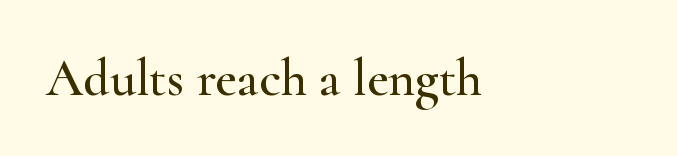
The letters carry serifs — small finishing strokes at the ends of their stems. The lines in this sample share a left origin and differ only in where they stop. Honestly, the letter spacing is just normal — you wouldn't notice it. Only glyphs here, with clear space below each row. Vertical strokes here are truly vertical.
